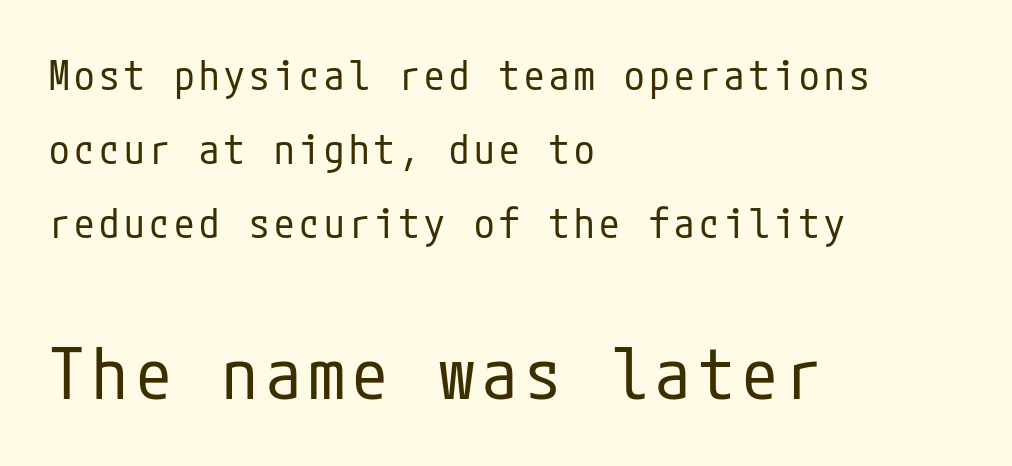
The image shows 71 px regular-weight, condensed sans-serif type, upright; set left-aligned, line spacing 1.81x, not underlined; the second (bottom) block is 1.73x larger; low stroke contrast and a medium x-height.
